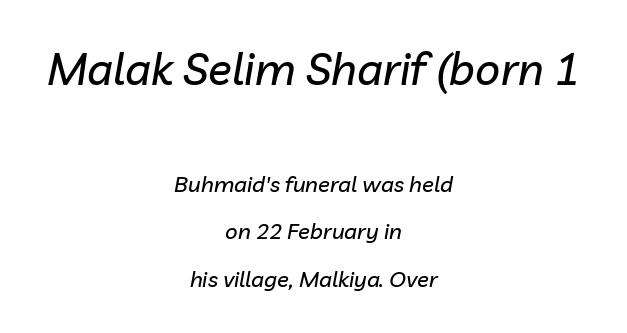
Q: Is the text italic (slanted)? A: Yes, it leans right by about 10 degrees.
Q: Is the text underlined? A: No.
Q: How is the paragraph aligned? A: Centered.
Q: Is the spacing between letters normal or unusually wide? A: Normal.
Q: Is the spacing between lines tight, normal or loose? A: Loose.
Q: Which block of text is set in a larger size, the first (top) or the second (bottom)? A: The first (top) one.
Q: Width (condensed, normal, or wide)? A: Normal.
Q: Stroke contrast? A: Low.
Q: x-height? A: Medium.
Q: Monospaced? A: No.
